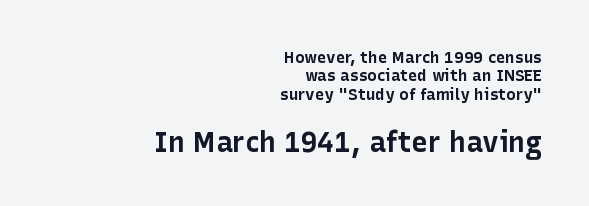
{"serif": "no", "italic": "no", "bold": "yes", "weight": "bold", "width": "normal", "stroke_contrast": "low", "x_height": "medium", "monospaced": "no", "underline": "no", "align": "right", "line_spacing": "tight", "line_spacing_ratio": 1.15, "letter_spacing": "normal", "letter_spacing_em": 0.0, "larger_block": "second", "size_ratio": 1.75, "glyph_px": 28}
